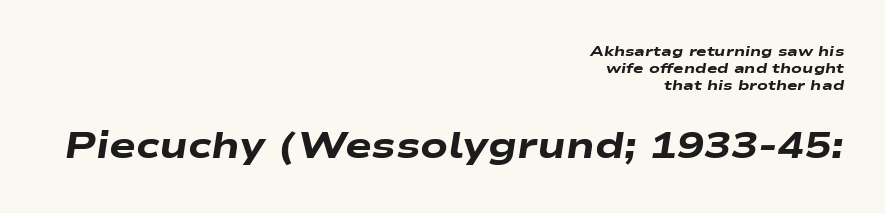
The image shows 36 px heavy, wide type, italic (leaning right); set right-aligned, line spacing 1.23x, normal letter spacing, not underlined; the second (bottom) block is 2.57x larger; low stroke contrast and a medium x-height.
